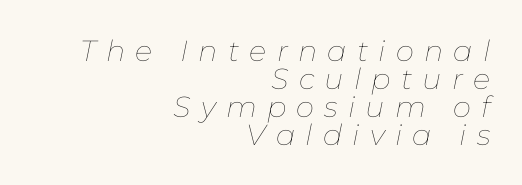
Q: Is the text bold? A: No.
Q: Is the text italic (slanted)? A: Yes, it leans right by about 11 degrees.
Q: Is the text underlined? A: No.
Q: How is the paragraph aligned? A: Right-aligned.
Q: Is the spacing between letters normal or unusually wide? A: Unusually wide.
Q: Is the spacing between lines tight, normal or loose? A: Tight.
Q: Width (condensed, normal, or wide)? A: Normal.
Q: Stroke contrast? A: Low.
Q: x-height? A: Medium.
Q: Monospaced? A: No.
